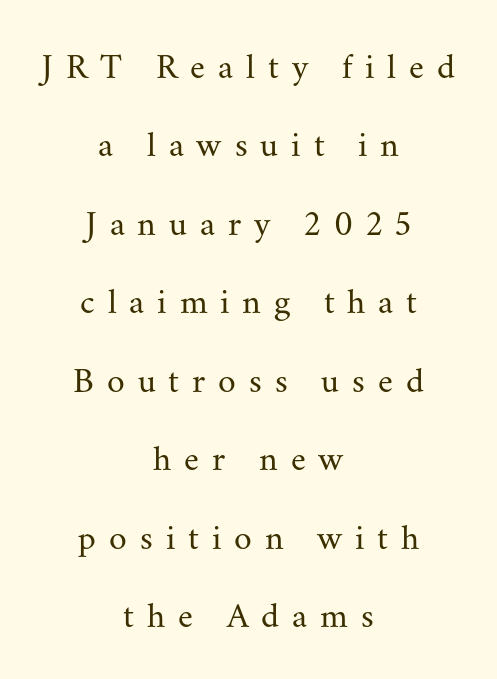
The image shows 36 px regular-weight serif type, upright; set centered, loose line spacing (2.18x), unusually wide letter spacing (+0.36 em), not underlined; medium stroke contrast and a small x-height.
